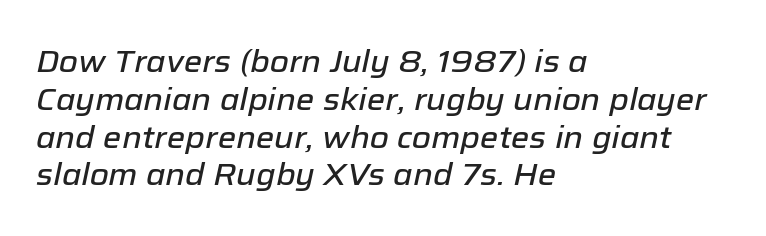
Q: Is the text italic (slanted)? A: Yes, it leans right by about 12 degrees.
Q: Is the text underlined? A: No.
Q: How is the paragraph aligned? A: Left-aligned.
Q: Is the spacing between letters normal or unusually wide? A: Normal.
Q: Width (condensed, normal, or wide)? A: Normal.
Q: Stroke contrast? A: Low.
Q: x-height? A: Medium.
Q: Monospaced? A: No.
